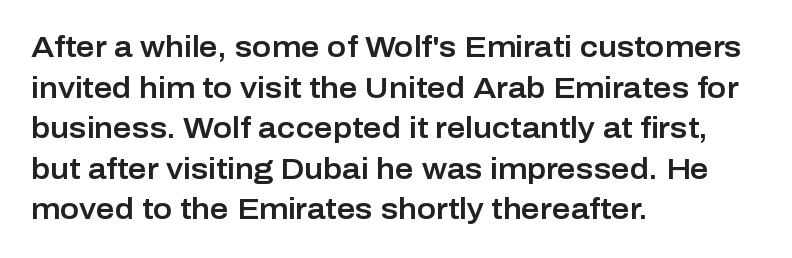
The image shows 29 px sans-serif type, upright; set left-aligned, normal line spacing (1.4x), normal letter spacing, not underlined; low stroke contrast and a medium x-height.
